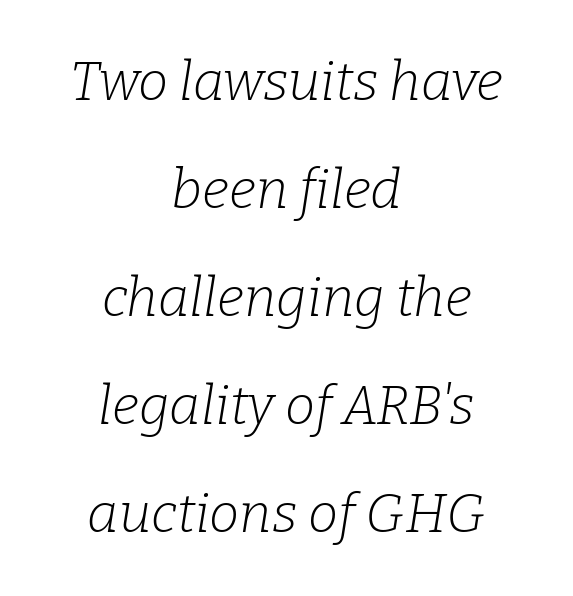
The image shows 54 px light serif type, italic (leaning right); set centered, loose line spacing (2.0x), normal letter spacing, not underlined; low stroke contrast and a medium x-height.
